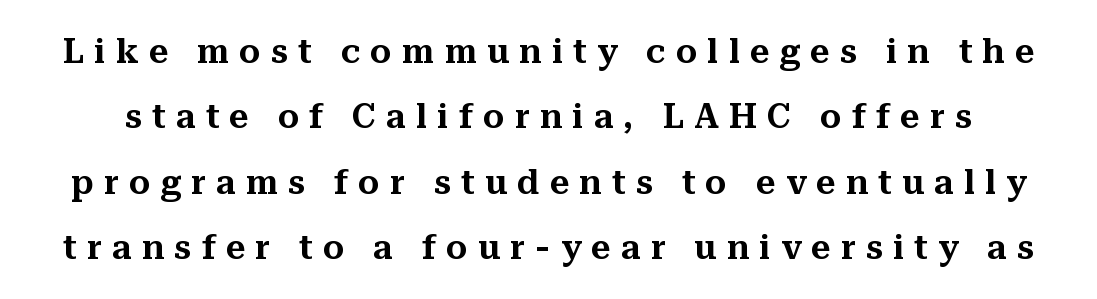
The image shows 34 px serif type, upright; set loose line spacing (1.92x), unusually wide letter spacing (+0.3 em), not underlined; medium stroke contrast and a medium x-height.
